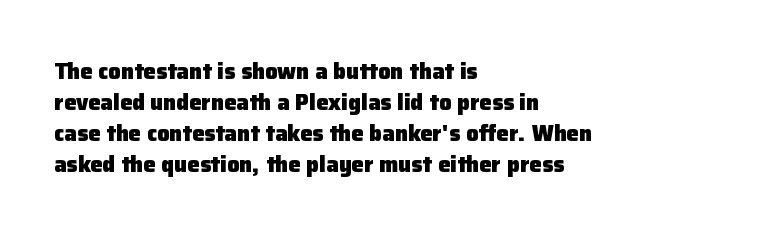
Q: Is the text bold? A: Yes.
Q: Is the text italic (slanted)? A: No, it is upright.
Q: Is the text underlined? A: No.
Q: How is the paragraph aligned? A: Left-aligned.
Q: Is the spacing between letters normal or unusually wide? A: Normal.
Q: Is the spacing between lines tight, normal or loose? A: Normal.
